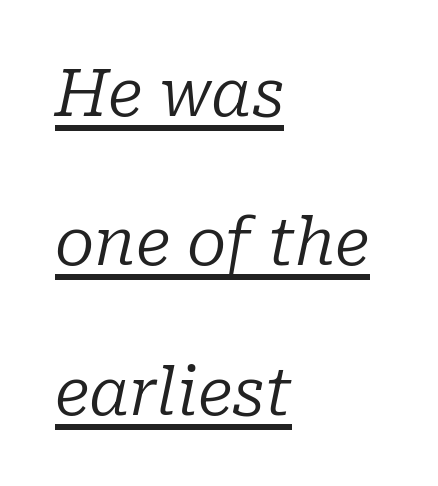
Slanted lettering throughout. Underlined type. A typesetter would call this proportional, since set widths differ per character. The rendering shows small feet on the letterforms — a serif design. How are the letters spaced? Ordinarily, with no added tracking.
